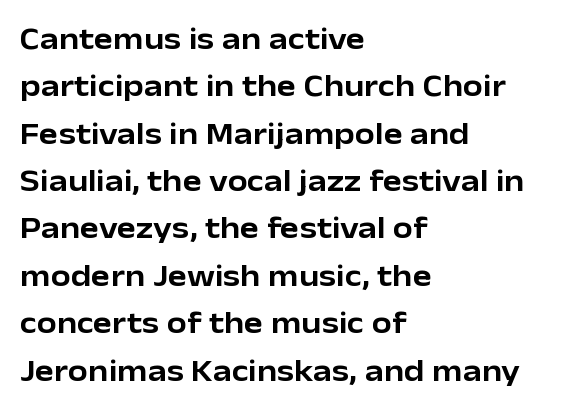
The image shows 32 px sans-serif type, upright; set left-aligned, normal line spacing (1.48x), normal letter spacing, not underlined; low stroke contrast and a medium x-height.
